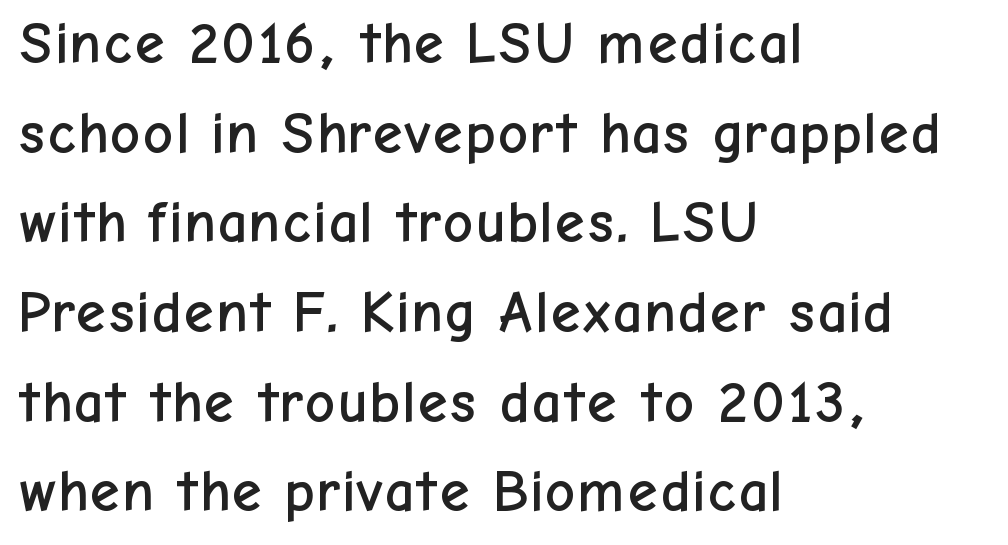
{"serif": "no", "italic": "no", "width": "normal", "stroke_contrast": "low", "x_height": "medium", "monospaced": "no", "underline": "no", "align": "left", "line_spacing": "normal", "line_spacing_ratio": 1.52, "letter_spacing": "normal", "letter_spacing_em": 0.0, "glyph_px": 59}
